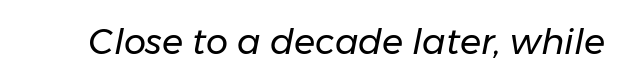
Here the glyphs are tracked normally, forming tight word shapes. Descenders are the only things crossing below the line. The rendering uses natural spacing where letterforms have individual widths. This sample uses an oblique cut, with every glyph tilted off the vertical. Weight: regular or lighter.
